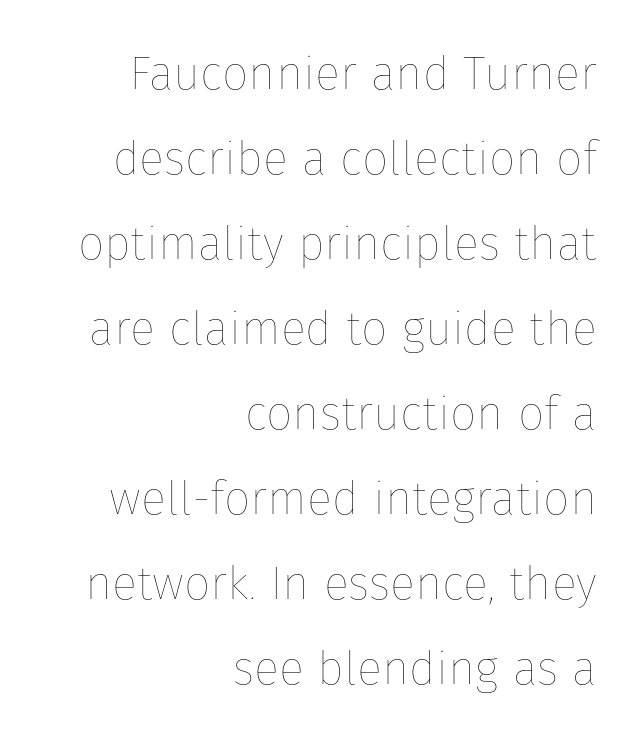
Q: Is the text bold? A: No.
Q: Is the text italic (slanted)? A: No, it is upright.
Q: Is the text underlined? A: No.
Q: How is the paragraph aligned? A: Right-aligned.
Q: Is the spacing between letters normal or unusually wide? A: Normal.
Q: Width (condensed, normal, or wide)? A: Normal.
Q: Stroke contrast? A: Low.
Q: x-height? A: Medium.
Q: Monospaced? A: No.
